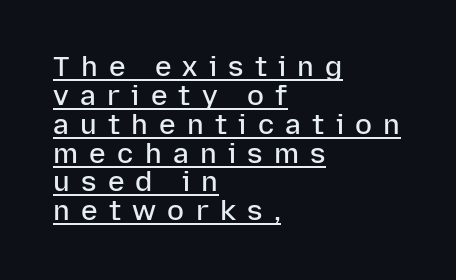
Q: Is the text bold? A: Semi-bold.
Q: Is the text italic (slanted)? A: No, it is upright.
Q: Is the typeface a serif or a sans-serif typeface? A: Sans-serif.
Q: Is the text underlined? A: Yes.
Q: How is the paragraph aligned? A: Left-aligned.
Q: Is the spacing between letters normal or unusually wide? A: Unusually wide.
Q: Is the spacing between lines tight, normal or loose? A: Tight.
Q: Width (condensed, normal, or wide)? A: Normal.
Q: Stroke contrast? A: Low.
Q: x-height? A: Medium.
Q: Monospaced? A: No.
